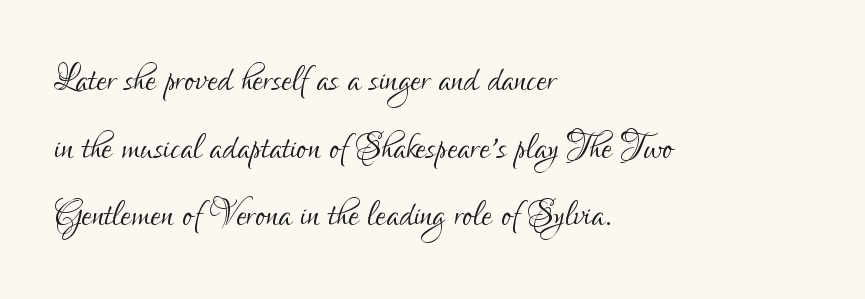
Q: Is the text bold? A: No.
Q: Is the text italic (slanted)? A: Yes.
Q: Is the typeface a serif or a sans-serif typeface? A: Sans-serif.
Q: Is the text underlined? A: No.
Q: How is the paragraph aligned? A: Left-aligned.
Q: Is the spacing between letters normal or unusually wide? A: Normal.
Q: Is the spacing between lines tight, normal or loose? A: Normal.
Q: Width (condensed, normal, or wide)? A: Condensed.
Q: Stroke contrast? A: Low.
Q: x-height? A: Small.
Q: Monospaced? A: No.
